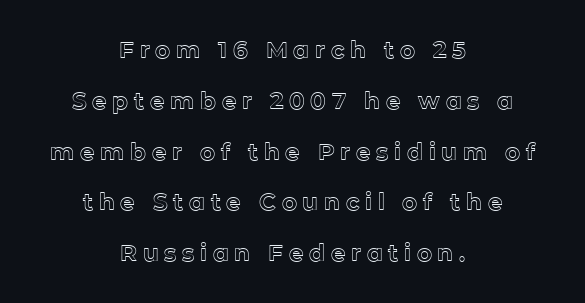
The image shows 23 px text type, upright; set centered, loose line spacing (2.21x), unusually wide letter spacing (+0.25 em), not underlined.
